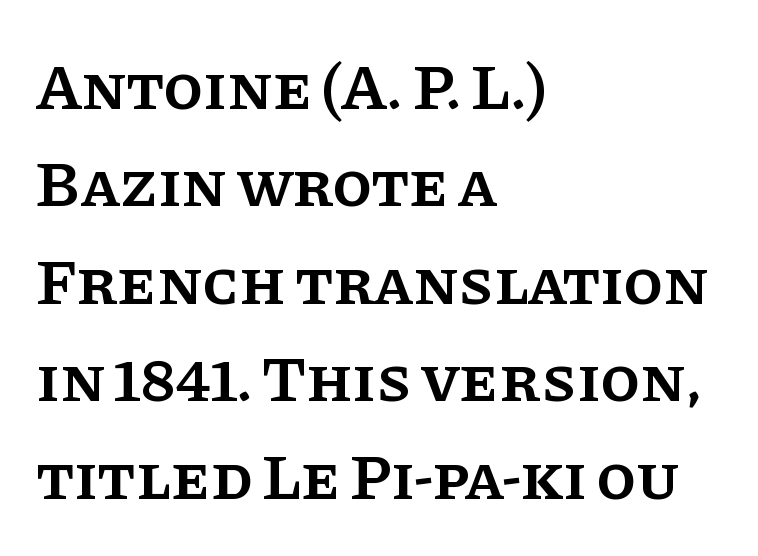
{"serif": "yes", "italic": "no", "bold": "semi", "weight": "semibold", "width": "normal", "stroke_contrast": "low", "x_height": "large", "monospaced": "no", "underline": "no", "align": "left", "line_spacing": "normal", "line_spacing_ratio": 1.5, "letter_spacing": "normal", "letter_spacing_em": 0.0, "glyph_px": 65}
